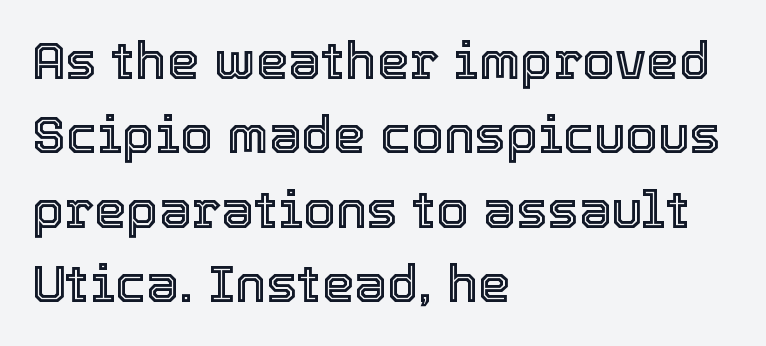
{"italic": "no", "width": "normal", "x_height": "medium", "monospaced": "no", "underline": "no", "align": "left", "line_spacing": "normal", "line_spacing_ratio": 1.43, "letter_spacing": "normal", "letter_spacing_em": 0.0, "glyph_px": 52}
